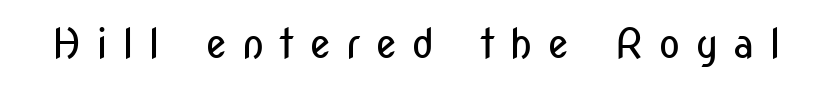
No letter is thick-stroked: the sample isn't bold. You can tell from the bare stems that sans-serif type was used. Tracking value appears strongly positive — letters spread wide. You could not count columns in this text — the font is proportionally spaced. Unlike italic type, these characters show no tilt at all. Check under the words: just untouched page.
